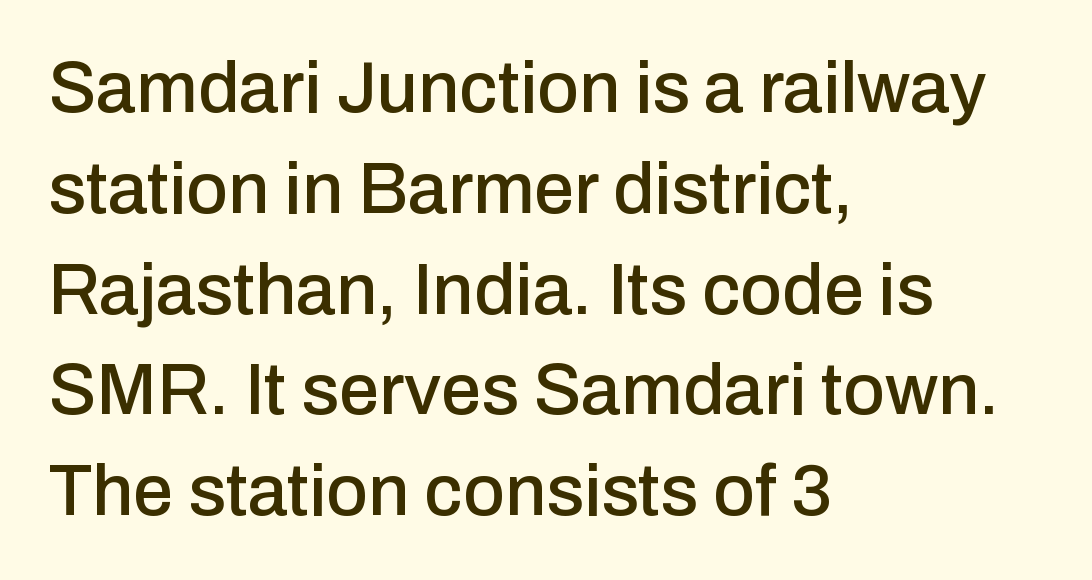
{"serif": "no", "italic": "no", "width": "normal", "stroke_contrast": "low", "x_height": "medium", "monospaced": "no", "underline": "no", "align": "left", "line_spacing": "normal", "line_spacing_ratio": 1.4, "letter_spacing": "normal", "letter_spacing_em": 0.0, "glyph_px": 72}
